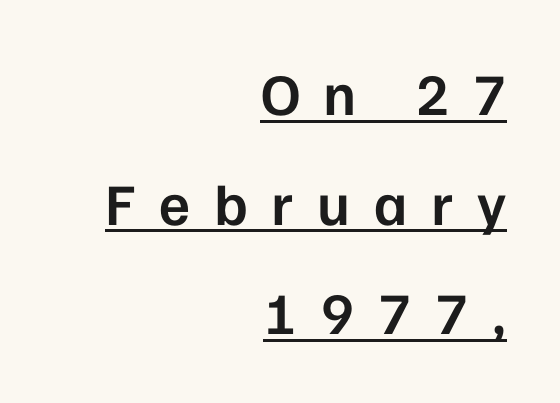
Q: Is the text bold? A: Semi-bold.
Q: Is the text italic (slanted)? A: No, it is upright.
Q: Is the typeface a serif or a sans-serif typeface? A: Sans-serif.
Q: Is the text underlined? A: Yes.
Q: How is the paragraph aligned? A: Right-aligned.
Q: Is the spacing between letters normal or unusually wide? A: Unusually wide.
Q: Width (condensed, normal, or wide)? A: Normal.
Q: Stroke contrast? A: Low.
Q: x-height? A: Medium.
Q: Monospaced? A: No.
